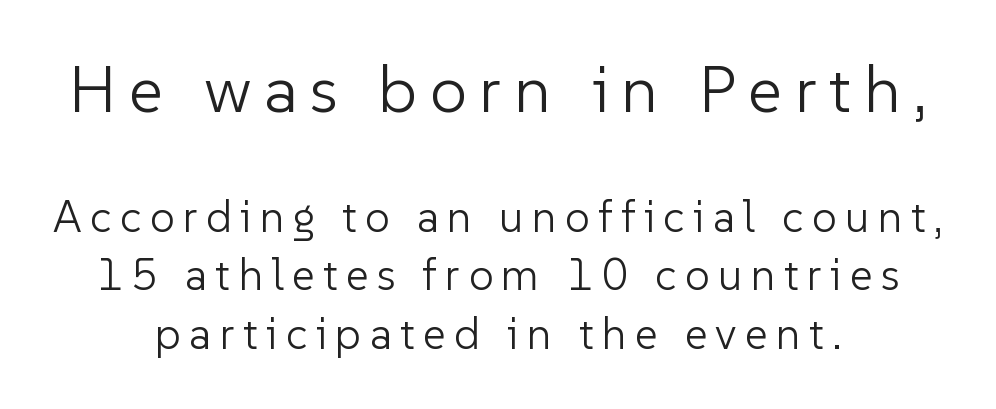
Q: Is the text bold? A: No.
Q: Is the text italic (slanted)? A: No, it is upright.
Q: Is the typeface a serif or a sans-serif typeface? A: Sans-serif.
Q: Is the text underlined? A: No.
Q: How is the paragraph aligned? A: Centered.
Q: Is the spacing between lines tight, normal or loose? A: Normal.
Q: Which block of text is set in a larger size, the first (top) or the second (bottom)? A: The first (top) one.
Q: Width (condensed, normal, or wide)? A: Normal.
Q: Stroke contrast? A: Low.
Q: x-height? A: Medium.
Q: Monospaced? A: No.
